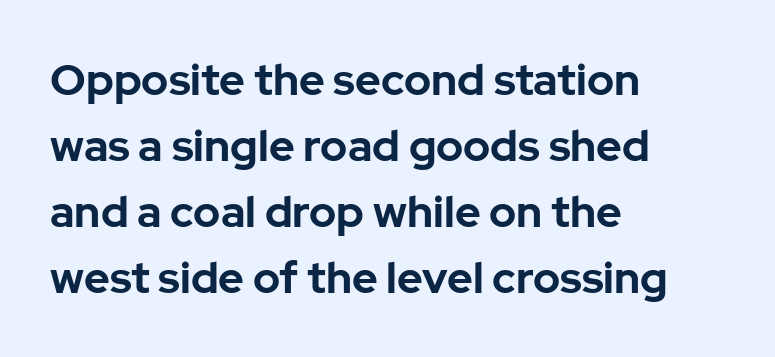
Heavy, bold letterforms. The passage shown has conventional tracking throughout. Quick note: not italic, upright. Is there much room between lines? A standard amount, neither cramped nor airy. If you drew a ruler down the left edge, every line would touch it. The rendering uses natural spacing where letterforms have individual widths.
